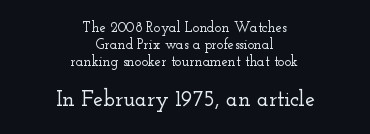
{"italic": "no", "underline": "no", "align": "center", "line_spacing_ratio": 1.21, "letter_spacing": "normal", "letter_spacing_em": 0.0, "larger_block": "second", "size_ratio": 1.57, "glyph_px": 22}
